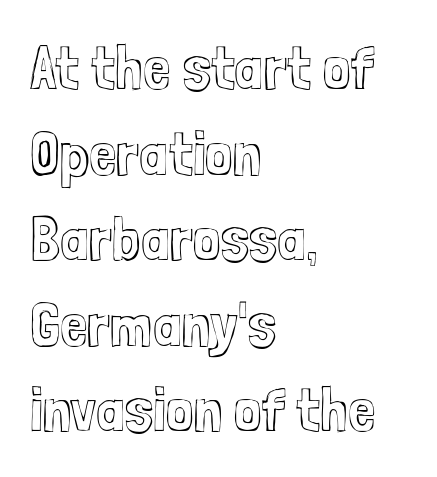
Q: Is the text italic (slanted)? A: No, it is upright.
Q: Is the text underlined? A: No.
Q: How is the paragraph aligned? A: Left-aligned.
Q: Is the spacing between letters normal or unusually wide? A: Normal.
Q: Is the spacing between lines tight, normal or loose? A: Normal.
Q: Width (condensed, normal, or wide)? A: Condensed.
Q: x-height? A: Medium.
Q: Monospaced? A: No.
